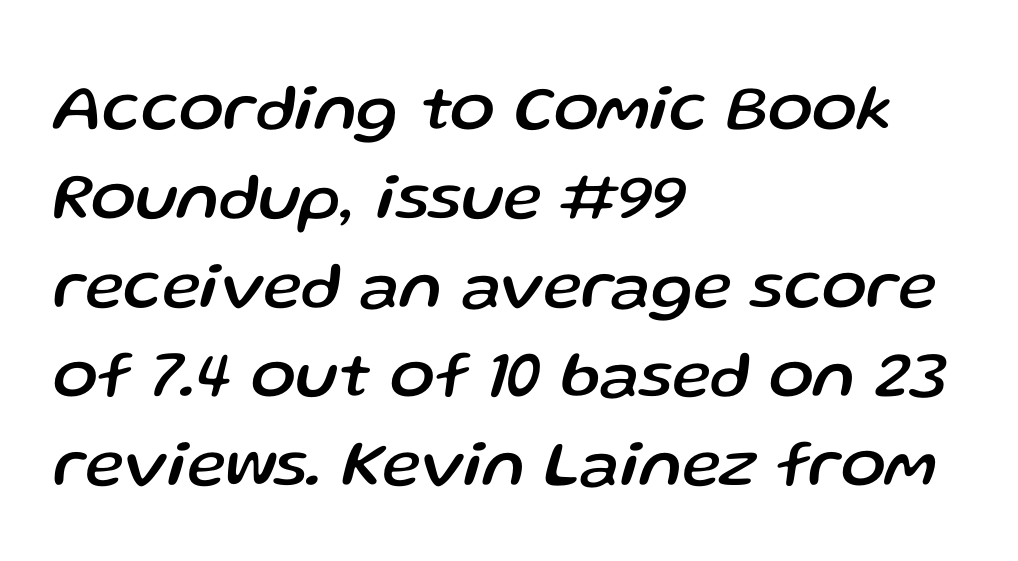
{"italic": "yes", "lean": "right", "slant_degrees": 13, "width": "normal", "stroke_contrast": "low", "x_height": "medium", "monospaced": "no", "underline": "no", "align": "left", "line_spacing": "normal", "line_spacing_ratio": 1.35, "letter_spacing": "normal", "letter_spacing_em": 0.0, "glyph_px": 66}
